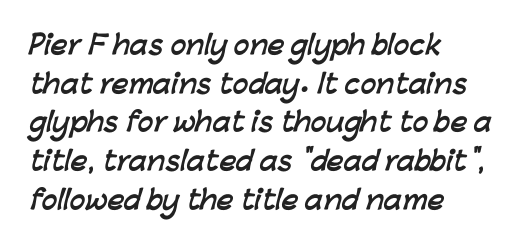
{"bold": "yes", "underline": "no", "align": "left", "line_spacing": "normal", "line_spacing_ratio": 1.49, "letter_spacing": "normal", "letter_spacing_em": 0.0, "glyph_px": 26}
